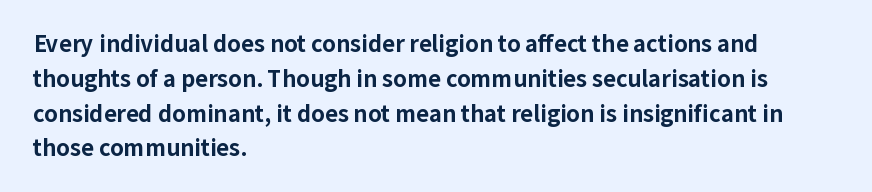
One-word summary of the alignment: left. Characters remain perfectly vertical along every line. Words float on clear page, feet unadorned. Look at the tracking — it's just the regular setting, nothing added.
